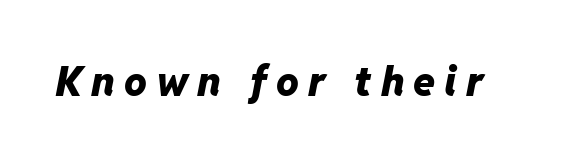
Q: Is the text bold? A: Yes.
Q: Is the text italic (slanted)? A: Yes, it leans right by about 11 degrees.
Q: Is the text underlined? A: No.
Q: Is the spacing between letters normal or unusually wide? A: Unusually wide.
Q: Width (condensed, normal, or wide)? A: Normal.
Q: Stroke contrast? A: Low.
Q: x-height? A: Medium.
Q: Monospaced? A: No.
